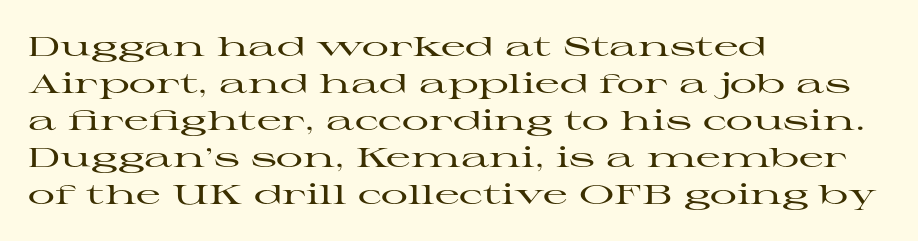
A typesetter would call this zero additional tracking. Notice how descenders clear the ascenders below comfortably — that's standard leading. Ordinary non-slanted type is in use. Letters rest on an invisible, unmarked baseline.
